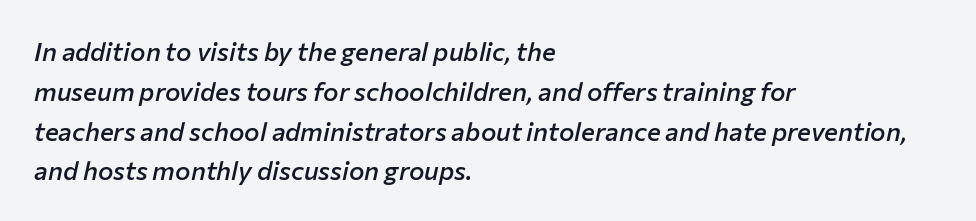
Line beginnings align vertically; line endings do not. The gap between lines stays unmarked. Caption: standard tracking, unaltered. Emphasis-style slanted type is in use.
